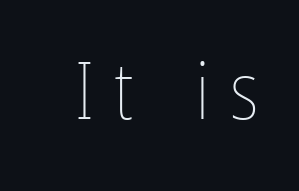
The image shows 79 px thin, condensed type, upright; set unusually wide letter spacing (+0.26 em), not underlined; low stroke contrast and a medium x-height.
